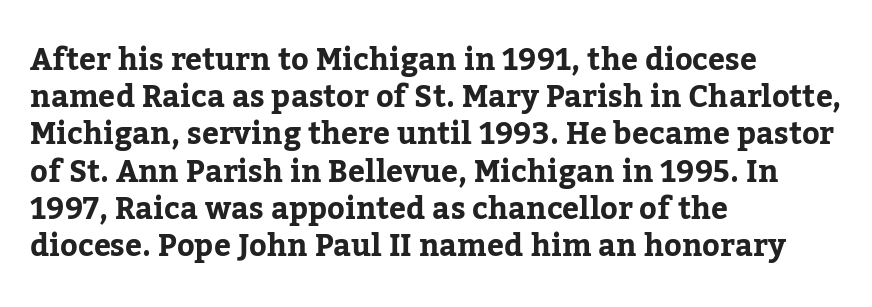
The image shows 30 px serif type, upright; set left-aligned, line spacing 1.24x, normal letter spacing, not underlined; low stroke contrast and a medium x-height.
